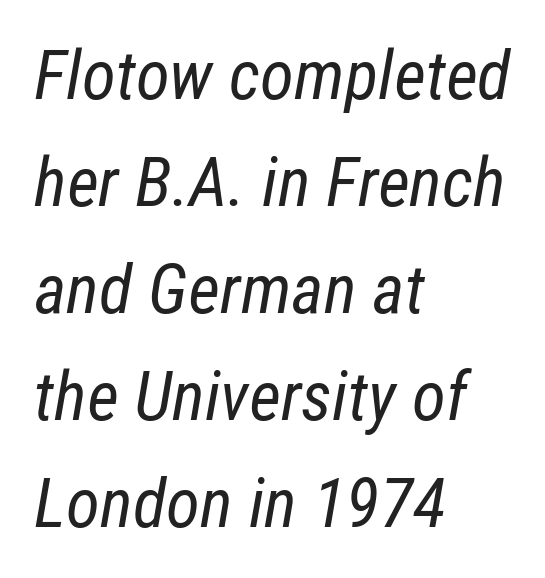
{"italic": "yes", "lean": "right", "slant_degrees": 12, "bold": "no", "weight": "regular", "width": "condensed", "stroke_contrast": "low", "x_height": "medium", "monospaced": "no", "underline": "no", "align": "left", "line_spacing": "normal", "line_spacing_ratio": 1.55, "letter_spacing": "normal", "letter_spacing_em": 0.0, "glyph_px": 69}
